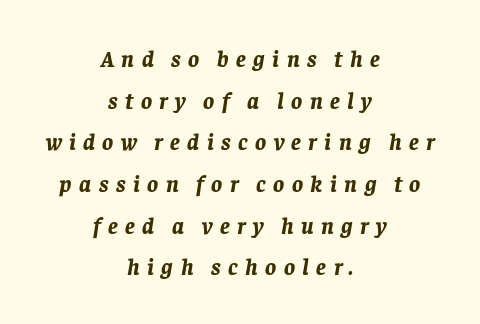
Q: Is the text bold? A: Yes.
Q: Is the text italic (slanted)? A: Yes, it leans right by about 8 degrees.
Q: Is the text underlined? A: No.
Q: How is the paragraph aligned? A: Centered.
Q: Is the spacing between letters normal or unusually wide? A: Unusually wide.
